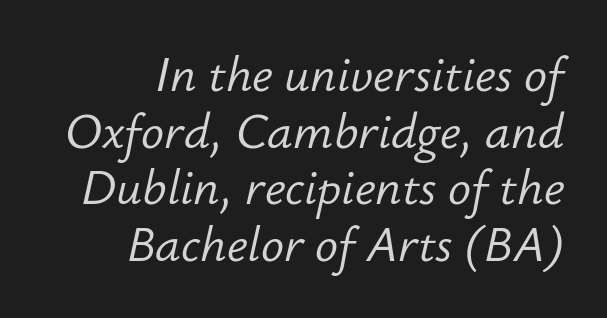
The image shows 48 px light type, italic (leaning right); set right-aligned, line spacing 1.18x, normal letter spacing, not underlined; low stroke contrast and a small x-height.
